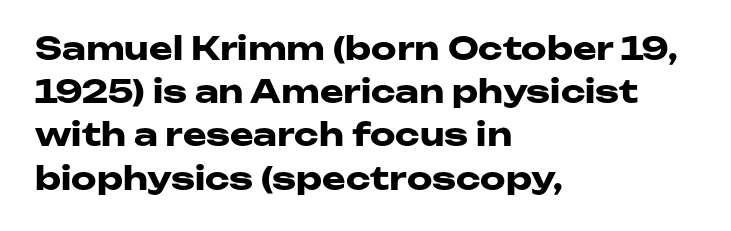
The rendering uses natural spacing where letterforms have individual widths. Characters remain perfectly vertical along every line. Look at the tracking — it's just the regular setting, nothing added. Line starts are locked; line ends wander. The strokes are fattened all the way to bold. Vertical spacing — default.
